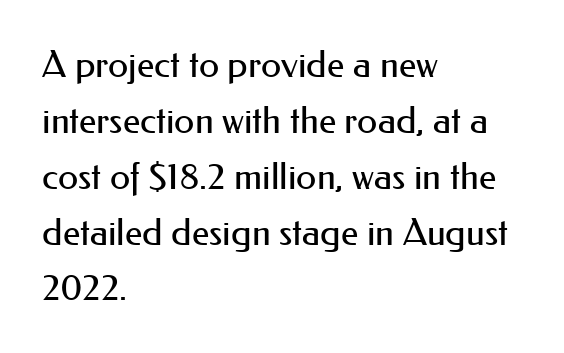
Weight: not bold — regular or lighter. The rendering shows plain stroke endings on the letterforms — a sans-serif design. Spacing verdict: proportional, widths tailored to each character. Honestly, there is no underline to notice here at all. The letters sit at their default tracking, neither squeezed nor spread.
